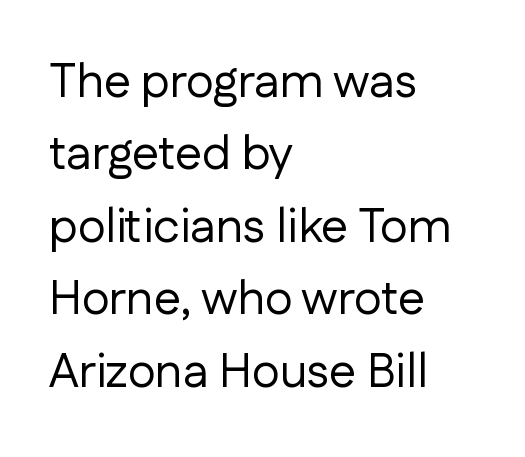
Stroke mass is kept to a normal reading level or below. This is the regular roman posture of the typeface. Leading: standard. Caption: standard tracking, unaltered. A classic flush-left, rag-right setting is used for this passage.
